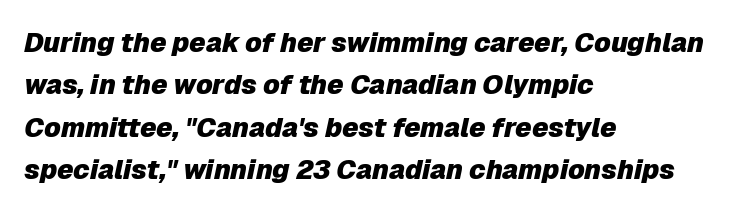
Caption: standard tracking, unaltered. The sample has been set heavy, in full bold. Is the block centered? No — it sits flush against the left margin. The face used here has a pronounced slope to its letters. The space between consecutive lines is moderate.
